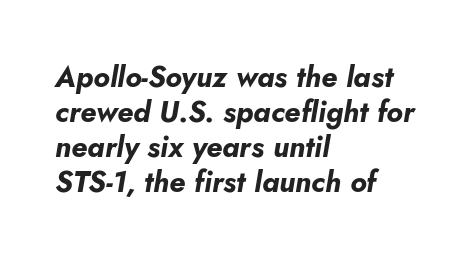
The image shows 29 px bold type, italic (leaning right); set left-aligned, line spacing 1.21x, normal letter spacing, not underlined; low stroke contrast and a small x-height.
